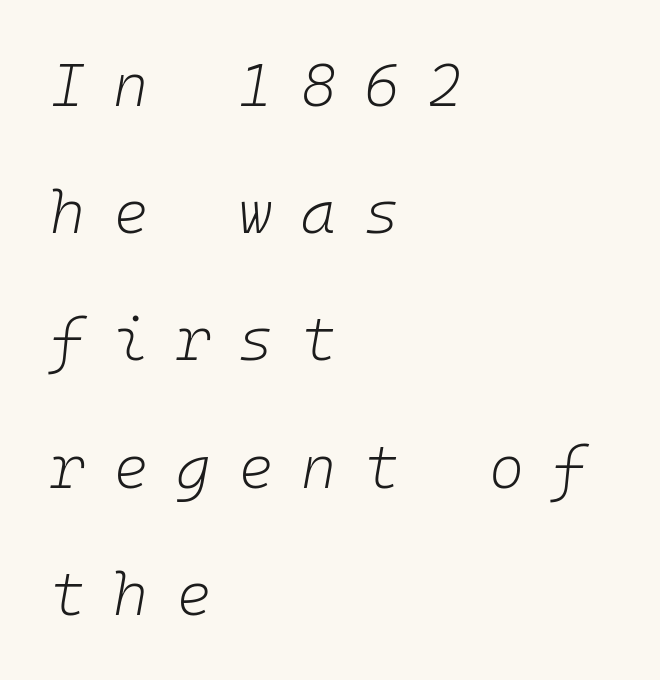
{"italic": "yes", "lean": "right", "slant_degrees": 10, "bold": "no", "weight": "light", "width": "normal", "stroke_contrast": "low", "x_height": "medium", "monospaced": "yes", "underline": "no", "align": "left", "line_spacing": "loose", "line_spacing_ratio": 2.12, "letter_spacing": "wide", "letter_spacing_em": 0.46, "glyph_px": 60}
